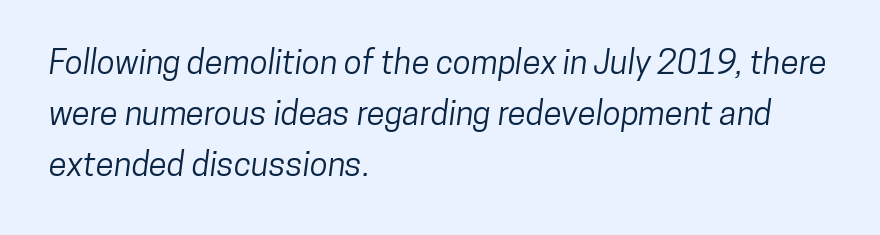
{"serif": "no", "width": "condensed", "stroke_contrast": "low", "x_height": "medium", "monospaced": "no", "underline": "no", "align": "left", "line_spacing": "normal", "line_spacing_ratio": 1.55, "letter_spacing": "normal", "letter_spacing_em": 0.0, "glyph_px": 33}
